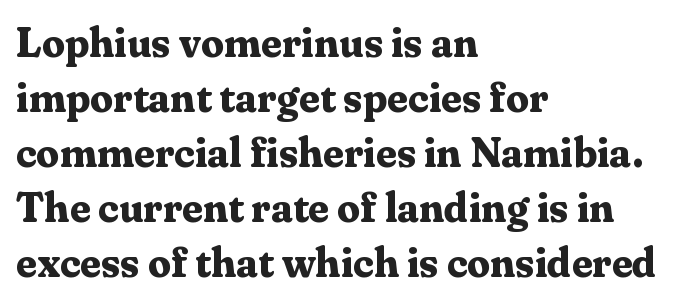
{"serif": "yes", "italic": "no", "bold": "yes", "weight": "bold", "width": "normal", "stroke_contrast": "medium", "x_height": "medium", "monospaced": "no", "underline": "no", "align": "left", "line_spacing": "normal", "line_spacing_ratio": 1.34, "letter_spacing": "normal", "letter_spacing_em": 0.0, "glyph_px": 41}
